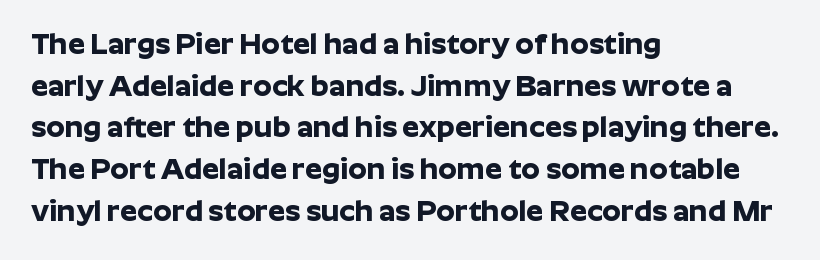
The image shows 30 px bold sans-serif type, upright; set left-aligned, normal line spacing (1.39x), normal letter spacing, not underlined; low stroke contrast and a medium x-height.
